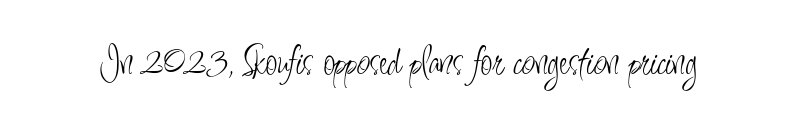
{"serif": "no", "bold": "no", "weight": "light", "width": "condensed", "stroke_contrast": "low", "x_height": "small", "monospaced": "no", "underline": "no", "letter_spacing": "normal", "letter_spacing_em": 0.0, "glyph_px": 43}
